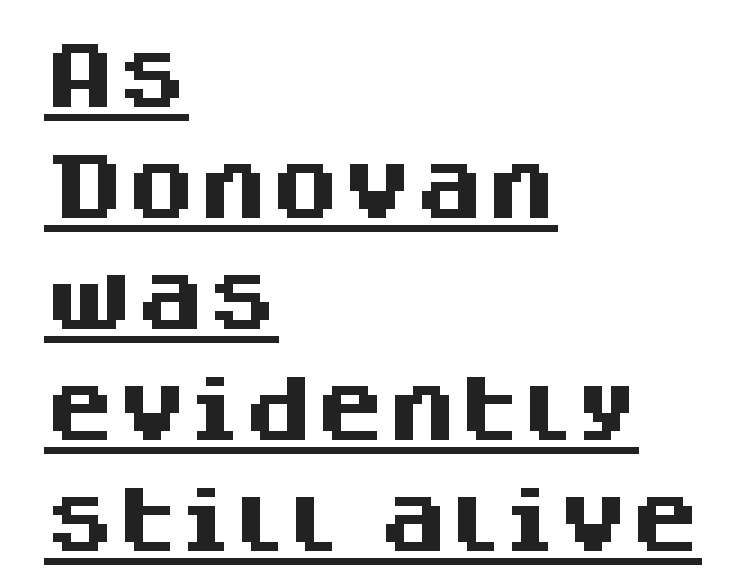
{"serif": "no", "italic": "no", "bold": "yes", "weight": "heavy", "width": "normal", "stroke_contrast": "medium", "x_height": "large", "monospaced": "no", "underline": "yes", "align": "left", "line_spacing": "normal", "line_spacing_ratio": 1.54, "letter_spacing": "normal", "letter_spacing_em": 0.0, "glyph_px": 72}
